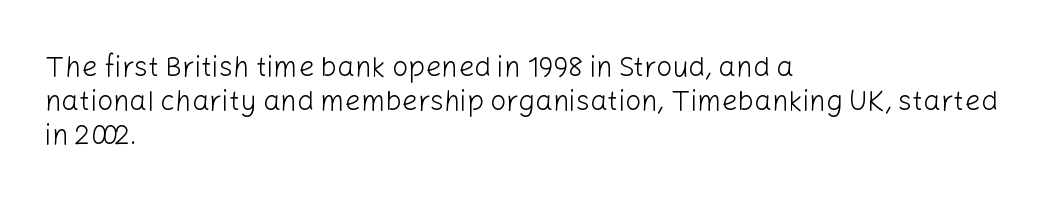
{"serif": "no", "italic": "no", "bold": "no", "weight": "light", "width": "normal", "stroke_contrast": "low", "x_height": "medium", "monospaced": "no", "underline": "no", "align": "left", "line_spacing_ratio": 1.22, "letter_spacing": "normal", "letter_spacing_em": 0.0, "glyph_px": 28}
